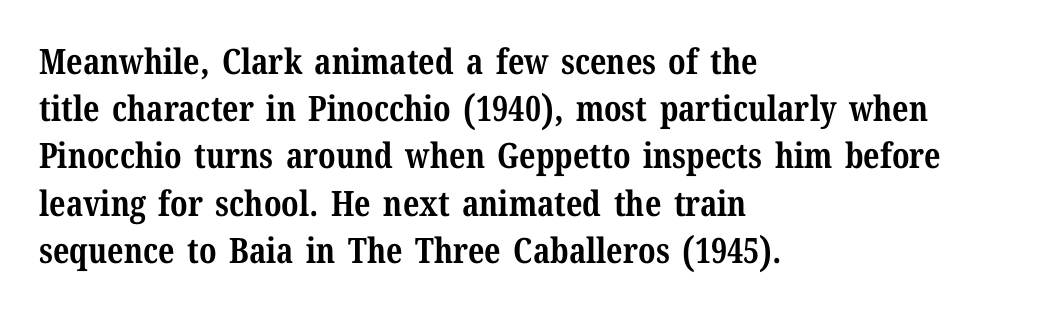
Q: Is the text bold? A: Yes.
Q: Is the text italic (slanted)? A: No, it is upright.
Q: Is the typeface a serif or a sans-serif typeface? A: Serif.
Q: Is the text underlined? A: No.
Q: How is the paragraph aligned? A: Left-aligned.
Q: Is the spacing between letters normal or unusually wide? A: Normal.
Q: Is the spacing between lines tight, normal or loose? A: Normal.
Q: Width (condensed, normal, or wide)? A: Normal.
Q: Stroke contrast? A: Medium.
Q: x-height? A: Medium.
Q: Monospaced? A: No.
